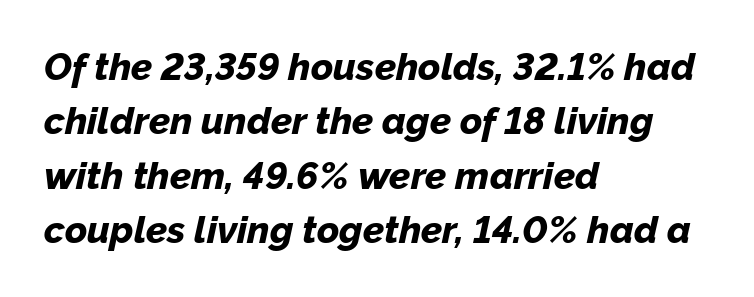
The image shows 38 px bold type, italic (leaning right); set left-aligned, normal line spacing (1.43x), normal letter spacing, not underlined; low stroke contrast and a medium x-height.
